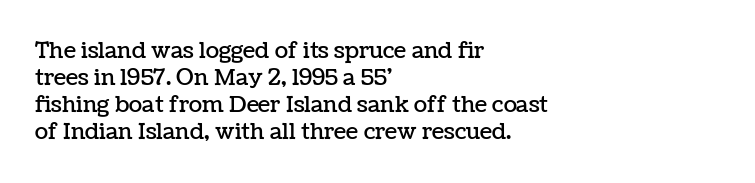
{"italic": "no", "underline": "no", "align": "left", "line_spacing_ratio": 1.22, "letter_spacing": "normal", "letter_spacing_em": 0.0, "glyph_px": 22}
